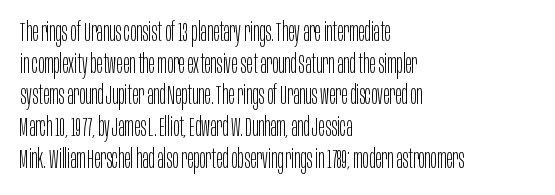
{"italic": "no", "bold": "no", "underline": "no", "align": "left", "line_spacing_ratio": 1.22, "letter_spacing": "normal", "letter_spacing_em": 0.0, "glyph_px": 26}
